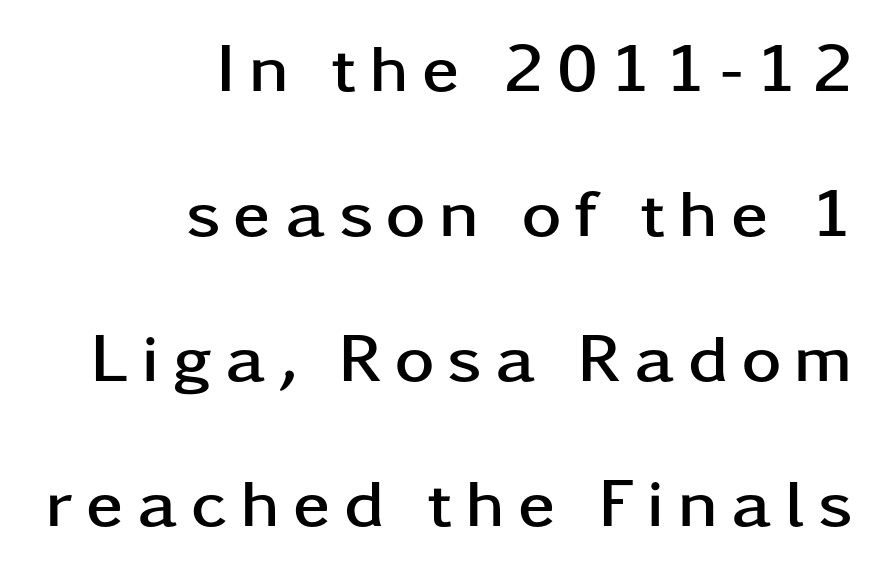
{"serif": "no", "italic": "no", "bold": "yes", "weight": "semibold", "width": "wide", "stroke_contrast": "low", "x_height": "medium", "monospaced": "no", "underline": "no", "align": "right", "line_spacing": "loose", "line_spacing_ratio": 2.13, "glyph_px": 68}
